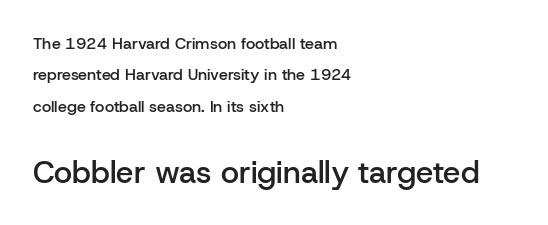
Q: Is the text bold? A: Semi-bold.
Q: Is the text italic (slanted)? A: No, it is upright.
Q: Is the typeface a serif or a sans-serif typeface? A: Sans-serif.
Q: Is the text underlined? A: No.
Q: How is the paragraph aligned? A: Left-aligned.
Q: Is the spacing between letters normal or unusually wide? A: Normal.
Q: Is the spacing between lines tight, normal or loose? A: Loose.
Q: Which block of text is set in a larger size, the first (top) or the second (bottom)? A: The second (bottom) one.
Q: Width (condensed, normal, or wide)? A: Normal.
Q: Stroke contrast? A: Low.
Q: x-height? A: Medium.
Q: Monospaced? A: No.
